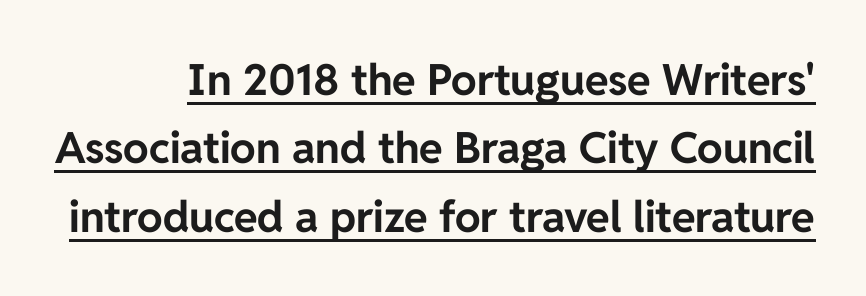
{"serif": "no", "italic": "no", "bold": "yes", "weight": "bold", "width": "normal", "stroke_contrast": "low", "x_height": "medium", "monospaced": "no", "underline": "yes", "line_spacing": "normal", "line_spacing_ratio": 1.59, "letter_spacing": "normal", "letter_spacing_em": 0.0, "glyph_px": 43}
